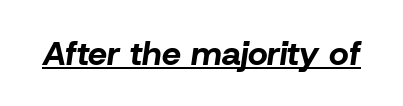
Q: Is the text bold? A: Yes.
Q: Is the text italic (slanted)? A: Yes, it leans right by about 8 degrees.
Q: Is the text underlined? A: Yes.
Q: Is the spacing between letters normal or unusually wide? A: Normal.
Q: Width (condensed, normal, or wide)? A: Normal.
Q: Stroke contrast? A: Low.
Q: x-height? A: Medium.
Q: Monospaced? A: No.
